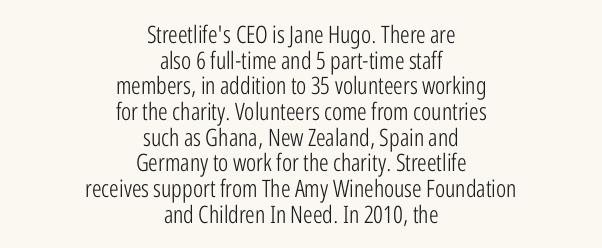
The image shows 24 px text type, upright; set centered, tight line spacing (1.07x), normal letter spacing, not underlined.
